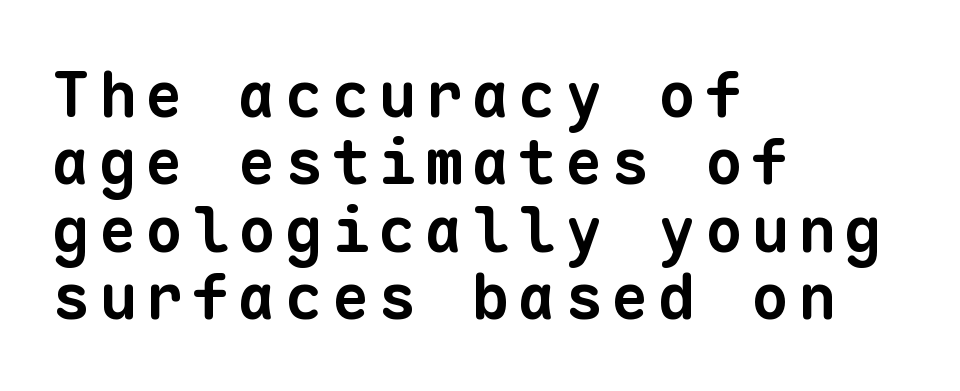
{"serif": "no", "bold": "yes", "weight": "bold", "width": "normal", "stroke_contrast": "low", "x_height": "medium", "monospaced": "yes", "underline": "no", "align": "left", "line_spacing": "tight", "line_spacing_ratio": 1.07, "glyph_px": 63}
